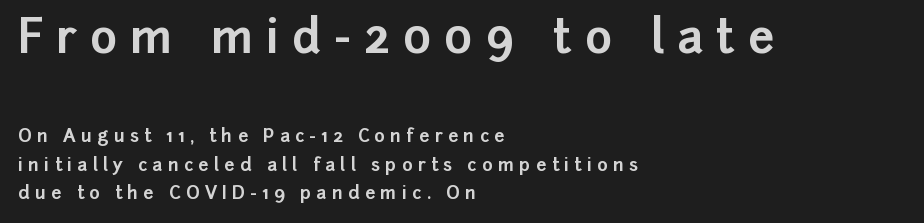
The image shows 46 px bold sans-serif type, upright; set left-aligned, normal line spacing (1.59x), unusually wide letter spacing (+0.29 em), not underlined; the first (top) block is 2.56x larger; low stroke contrast and a medium x-height.
